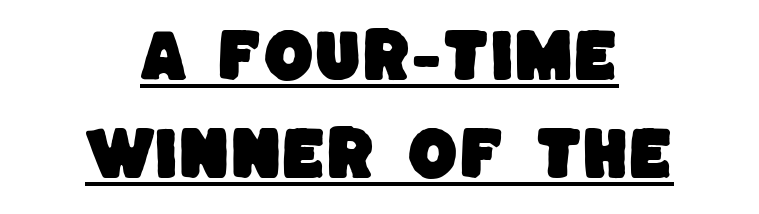
{"serif": "no", "width": "normal", "stroke_contrast": "low", "x_height": "large", "monospaced": "no", "underline": "yes", "align": "center", "line_spacing": "normal", "line_spacing_ratio": 1.69, "letter_spacing": "normal", "letter_spacing_em": 0.0, "glyph_px": 58}
